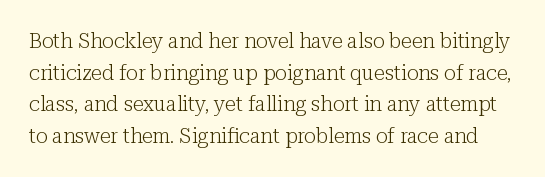
Tall strokes in this sample are plumb rather than angled. Words appear dense and cohesive because spacing is normal. No word sits above an underline. The weight would be labelled regular, book, light, or lighter still.
